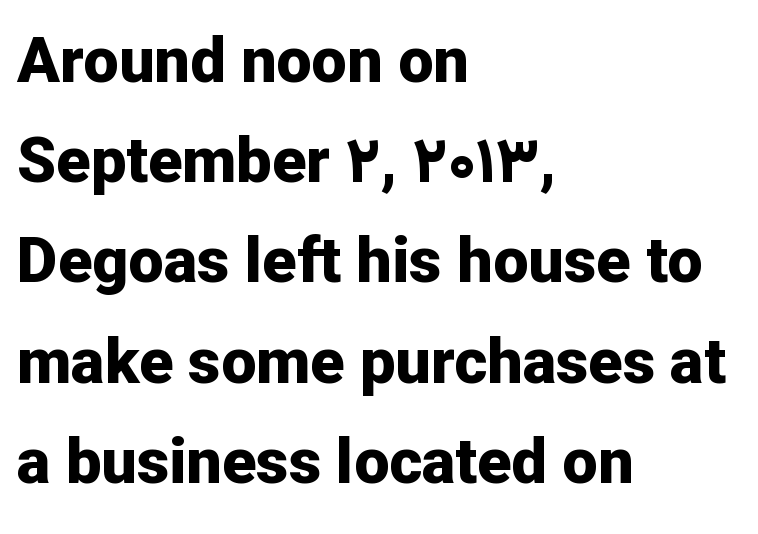
Visually the block forms a straight wall on the left and a jagged coastline on the right. A typesetter would call this zero additional tracking. These lines were composed using upright roman letters. A typesetter would label this face a sans. Beneath every word, the page is bare.
